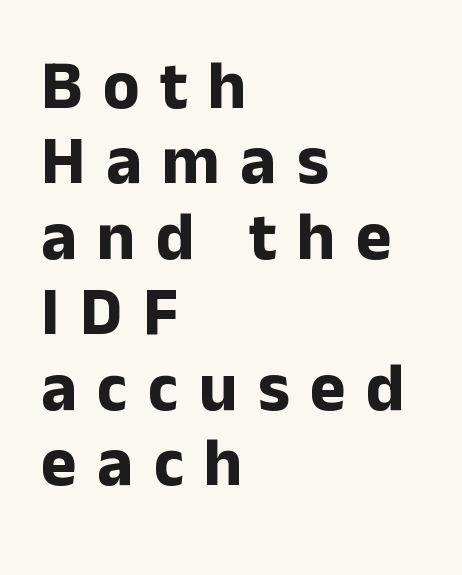
The foot of each line stays bare and open. Tightly led — the rows are bunched. Spacing verdict: proportional, widths tailored to each character. The type sits square on the baseline with zero lean.
